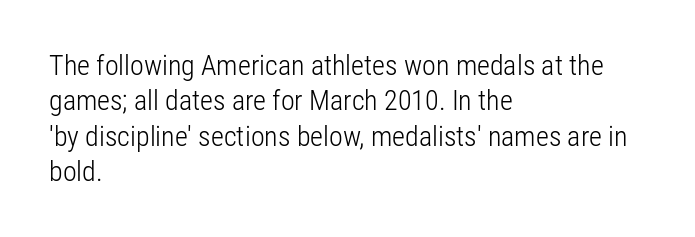
The image shows 28 px light, condensed sans-serif type, upright; set left-aligned, normal line spacing (1.26x), normal letter spacing, not underlined; low stroke contrast and a medium x-height.
